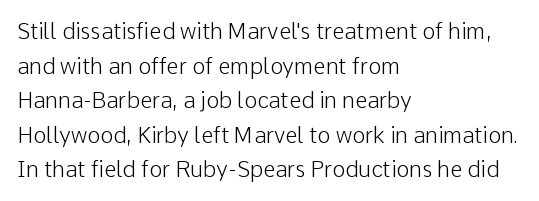
Q: Is the text bold? A: No.
Q: Is the text italic (slanted)? A: No, it is upright.
Q: Is the text underlined? A: No.
Q: How is the paragraph aligned? A: Left-aligned.
Q: Is the spacing between letters normal or unusually wide? A: Normal.
Q: Is the spacing between lines tight, normal or loose? A: Normal.
